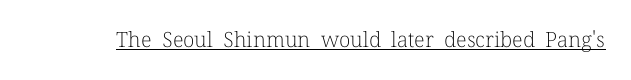
{"italic": "no", "bold": "no", "underline": "yes", "letter_spacing": "normal", "letter_spacing_em": 0.0, "glyph_px": 21}
